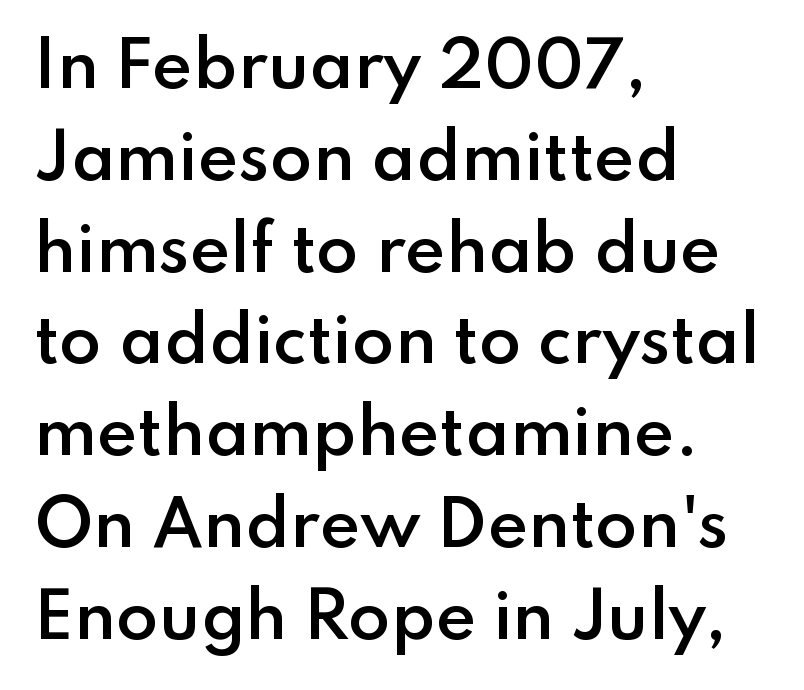
The image shows 62 px semibold sans-serif type, upright; set left-aligned, normal line spacing (1.48x), normal letter spacing, not underlined; low stroke contrast and a small x-height.
